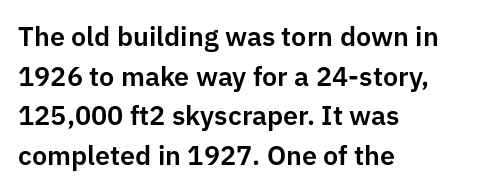
{"italic": "no", "underline": "no", "align": "left", "line_spacing": "normal", "line_spacing_ratio": 1.47, "letter_spacing": "normal", "letter_spacing_em": 0.0, "glyph_px": 27}
